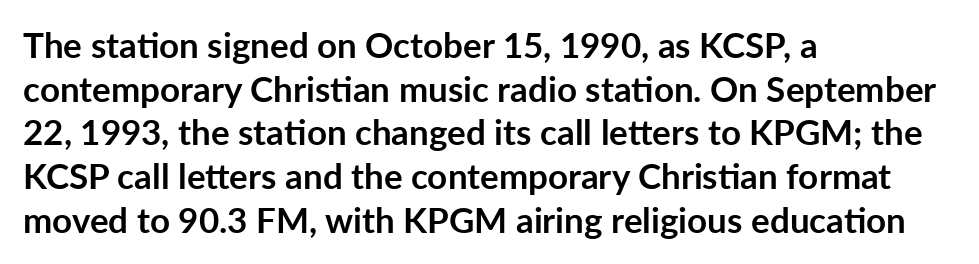
{"serif": "no", "italic": "no", "bold": "yes", "weight": "semibold", "width": "normal", "stroke_contrast": "low", "x_height": "medium", "monospaced": "no", "underline": "no", "align": "left", "line_spacing": "normal", "line_spacing_ratio": 1.25, "letter_spacing": "normal", "letter_spacing_em": 0.0, "glyph_px": 35}
